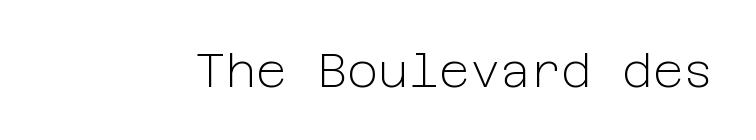
{"serif": "no", "italic": "no", "bold": "no", "weight": "light", "width": "normal", "stroke_contrast": "low", "x_height": "medium", "underline": "no", "letter_spacing": "normal", "letter_spacing_em": 0.0, "glyph_px": 47}
